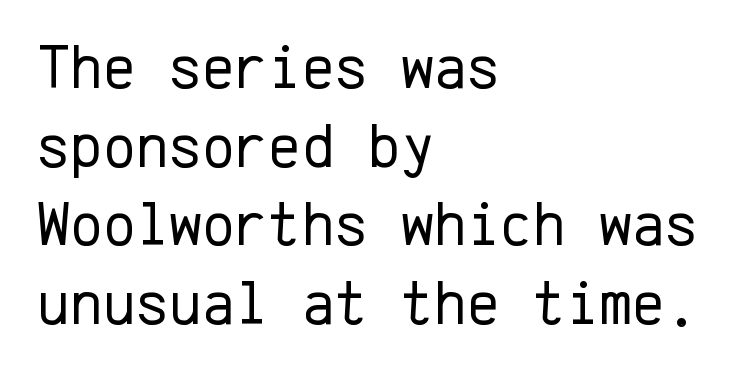
The image shows 63 px regular-weight sans-serif type, upright, monospaced; set left-aligned, normal line spacing (1.25x), normal letter spacing, not underlined; low stroke contrast and a medium x-height.
